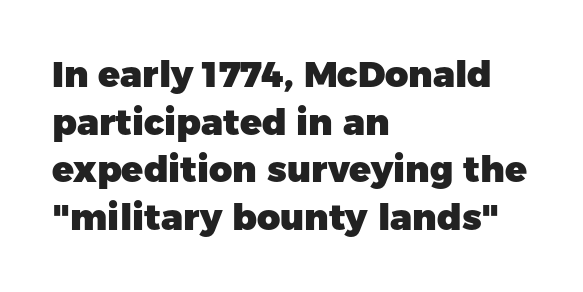
Q: Is the text bold? A: Yes.
Q: Is the text italic (slanted)? A: No, it is upright.
Q: Is the typeface a serif or a sans-serif typeface? A: Sans-serif.
Q: Is the text underlined? A: No.
Q: How is the paragraph aligned? A: Left-aligned.
Q: Is the spacing between letters normal or unusually wide? A: Normal.
Q: Is the spacing between lines tight, normal or loose? A: Normal.
Q: Width (condensed, normal, or wide)? A: Normal.
Q: Stroke contrast? A: Low.
Q: x-height? A: Medium.
Q: Monospaced? A: No.
